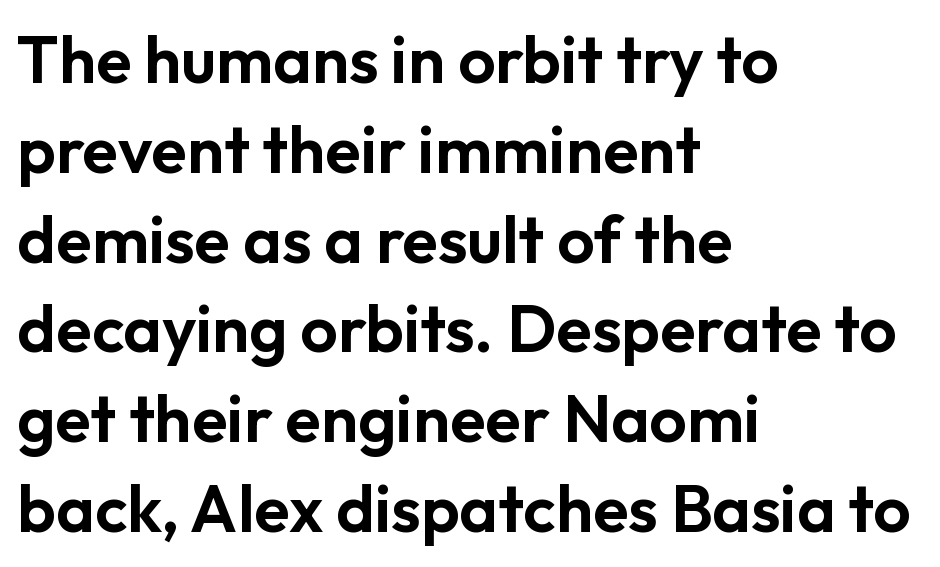
Q: Is the text italic (slanted)? A: No, it is upright.
Q: Is the typeface a serif or a sans-serif typeface? A: Sans-serif.
Q: Is the text underlined? A: No.
Q: How is the paragraph aligned? A: Left-aligned.
Q: Is the spacing between letters normal or unusually wide? A: Normal.
Q: Is the spacing between lines tight, normal or loose? A: Normal.
Q: Width (condensed, normal, or wide)? A: Normal.
Q: Stroke contrast? A: Low.
Q: x-height? A: Medium.
Q: Monospaced? A: No.
